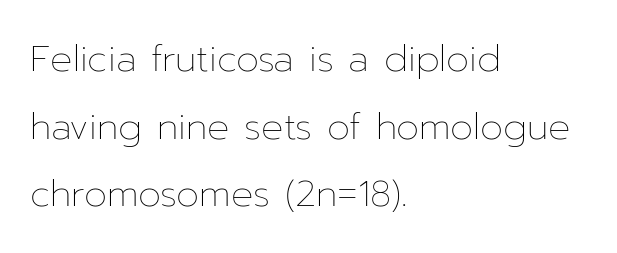
Q: Is the text bold? A: No.
Q: Is the text italic (slanted)? A: No, it is upright.
Q: Is the text underlined? A: No.
Q: How is the paragraph aligned? A: Left-aligned.
Q: Is the spacing between letters normal or unusually wide? A: Normal.
Q: Width (condensed, normal, or wide)? A: Normal.
Q: Stroke contrast? A: Low.
Q: x-height? A: Medium.
Q: Monospaced? A: No.
